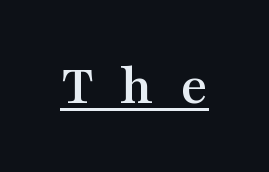
{"serif": "yes", "italic": "no", "width": "wide", "stroke_contrast": "medium", "x_height": "medium", "monospaced": "no", "underline": "yes", "letter_spacing": "wide", "letter_spacing_em": 0.46, "glyph_px": 59}
